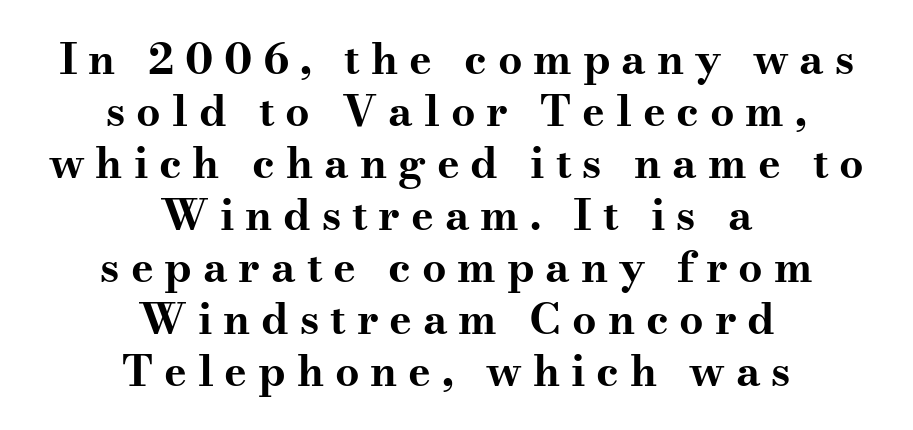
Q: Is the text bold? A: Yes.
Q: Is the text italic (slanted)? A: No, it is upright.
Q: Is the typeface a serif or a sans-serif typeface? A: Serif.
Q: Is the text underlined? A: No.
Q: How is the paragraph aligned? A: Centered.
Q: Is the spacing between letters normal or unusually wide? A: Unusually wide.
Q: Width (condensed, normal, or wide)? A: Wide.
Q: Stroke contrast? A: Medium.
Q: x-height? A: Small.
Q: Monospaced? A: No.
